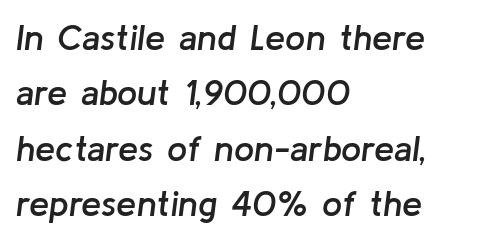
The image shows 36 px semibold type, italic (leaning right); set left-aligned, normal line spacing (1.54x), normal letter spacing, not underlined; low stroke contrast and a medium x-height.
